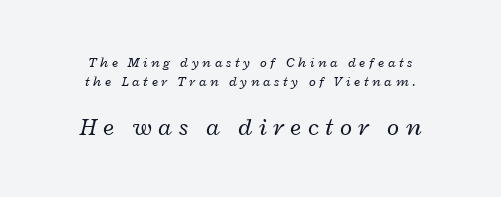
{"italic": "yes", "lean": "right", "slant_degrees": 12, "bold": "no", "underline": "no", "align": "center", "line_spacing": "normal", "line_spacing_ratio": 1.33, "letter_spacing": "wide", "letter_spacing_em": 0.26, "larger_block": "second", "size_ratio": 1.79, "glyph_px": 25}
